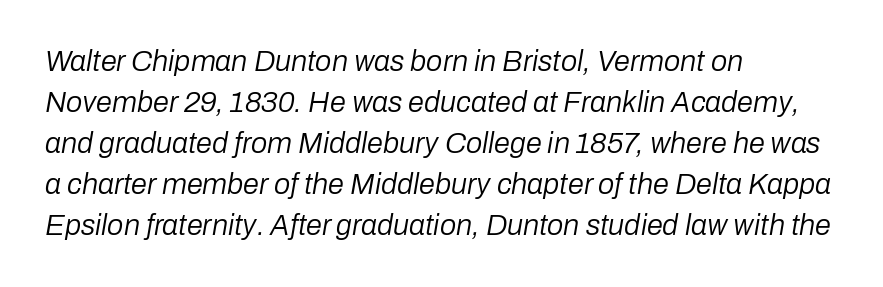
Q: Is the text bold? A: No.
Q: Is the text italic (slanted)? A: Yes, it leans right by about 10 degrees.
Q: Is the text underlined? A: No.
Q: How is the paragraph aligned? A: Left-aligned.
Q: Is the spacing between letters normal or unusually wide? A: Normal.
Q: Is the spacing between lines tight, normal or loose? A: Normal.
Q: Width (condensed, normal, or wide)? A: Normal.
Q: Stroke contrast? A: Low.
Q: x-height? A: Medium.
Q: Monospaced? A: No.
